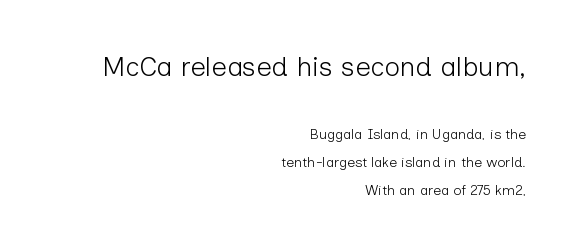
Stroke thickness stays within the range of a standard reading face or lighter. Words float on clear page, feet unadorned. A roman cut, with each character standing at attention. The lines are spread far apart with generous leading. Honestly, the letter spacing is just normal — you wouldn't notice it.
